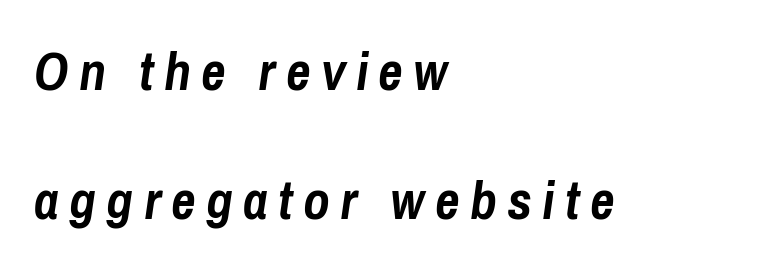
{"italic": "yes", "lean": "right", "slant_degrees": 8, "bold": "yes", "weight": "semibold", "width": "condensed", "stroke_contrast": "low", "x_height": "medium", "monospaced": "no", "underline": "no", "align": "left", "line_spacing": "loose", "line_spacing_ratio": 2.38, "glyph_px": 54}
